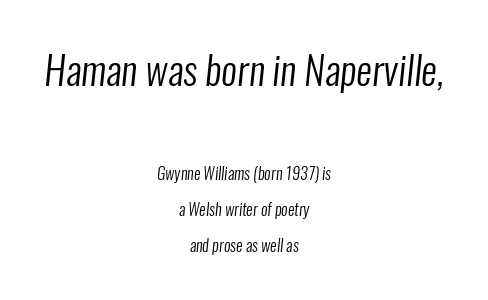
These lines keep a tight, regular rhythm from letter to letter. Proportional: the letters do not fall into vertical columns. Font category for this specimen: sans-serif. A bare baseline throughout the passage. Is the block centered? Yes — each line is placed symmetrically about the middle. In terms of leading, this rendering errs on the spacious side.
